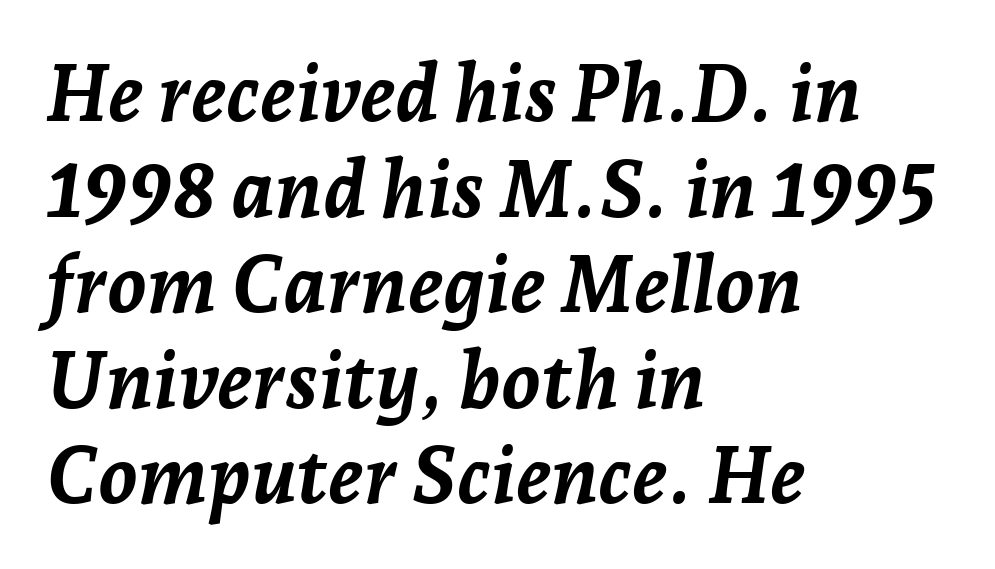
Compared with ordinary roman type, these characters are visibly tilted. The type is set solid horizontally, with unmodified tracking. This sample has the flowing, uneven cadence of proportional lettering. Visually the block forms a straight wall on the left and a jagged coastline on the right.
